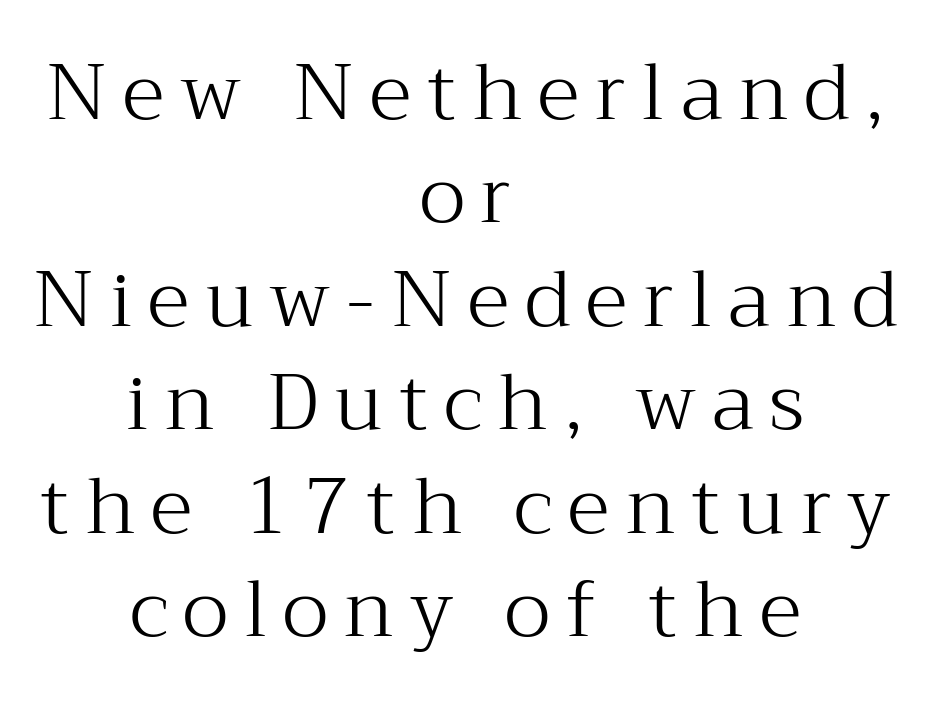
{"serif": "yes", "italic": "no", "bold": "no", "weight": "light", "width": "normal", "stroke_contrast": "medium", "x_height": "medium", "monospaced": "no", "underline": "no", "align": "center", "line_spacing": "normal", "line_spacing_ratio": 1.31, "letter_spacing": "wide", "letter_spacing_em": 0.2, "glyph_px": 79}
